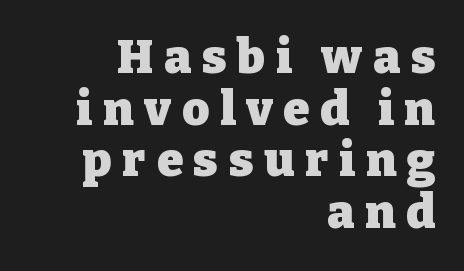
The image shows 47 px heavy serif type, upright; set right-aligned, tight line spacing (1.1x), unusually wide letter spacing (+0.23 em), not underlined; low stroke contrast and a medium x-height.
